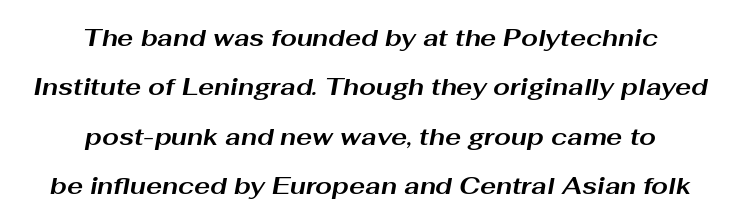
The image shows 24 px bold type, italic (leaning right); set centered, loose line spacing (2.06x), normal letter spacing, not underlined.
